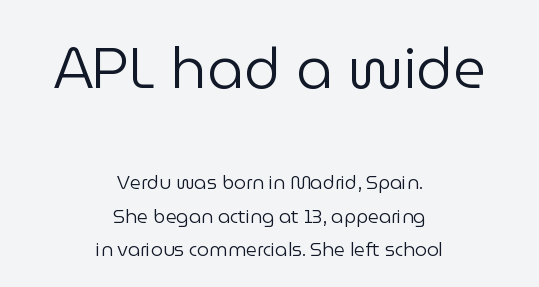
A student would notice the top passage is typeset larger than what follows. Each letter keeps its own natural width here, so spacing adapts to shape. Nothing sits at the stroke ends, so this counts as sans-serif. Is the block centered? Yes — each line is placed symmetrically about the middle. Quick note: underline off.
